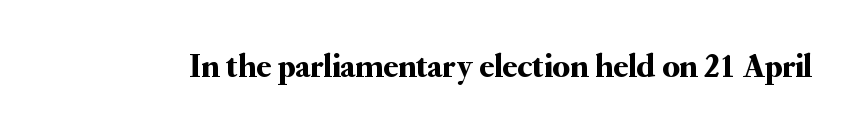
Q: Is the text italic (slanted)? A: No, it is upright.
Q: Is the typeface a serif or a sans-serif typeface? A: Serif.
Q: Is the text underlined? A: No.
Q: Is the spacing between letters normal or unusually wide? A: Normal.
Q: Width (condensed, normal, or wide)? A: Normal.
Q: Stroke contrast? A: Medium.
Q: x-height? A: Small.
Q: Monospaced? A: No.
